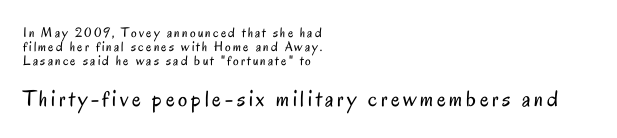
The lines in this sample share a left origin and differ only in where they stop. Weight class: somewhere from thin through regular. Reading down the column, the eye jumps only a short way to each next line. Tall strokes in this sample are plumb rather than angled.
